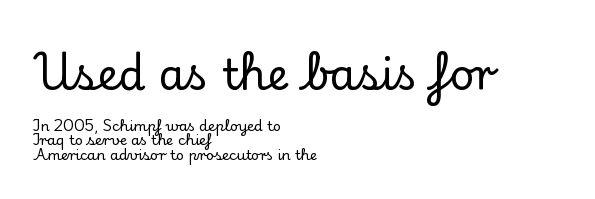
{"serif": "yes", "italic": "no", "width": "normal", "stroke_contrast": "low", "x_height": "small", "monospaced": "no", "underline": "no", "align": "left", "line_spacing": "tight", "line_spacing_ratio": 1.05, "letter_spacing": "normal", "letter_spacing_em": 0.0, "larger_block": "first", "size_ratio": 3.07, "glyph_px": 43}
